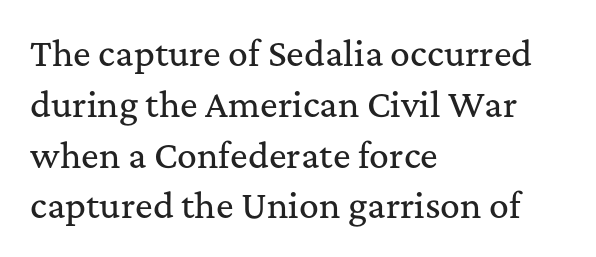
Q: Is the text italic (slanted)? A: No, it is upright.
Q: Is the typeface a serif or a sans-serif typeface? A: Serif.
Q: Is the text underlined? A: No.
Q: How is the paragraph aligned? A: Left-aligned.
Q: Is the spacing between letters normal or unusually wide? A: Normal.
Q: Is the spacing between lines tight, normal or loose? A: Normal.
Q: Width (condensed, normal, or wide)? A: Normal.
Q: Stroke contrast? A: Medium.
Q: x-height? A: Medium.
Q: Monospaced? A: No.
